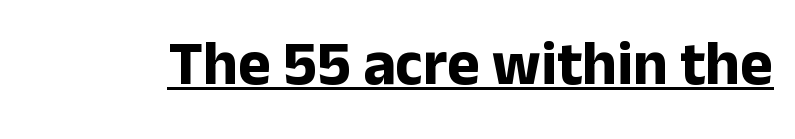
You could not count columns in this text — the font is proportionally spaced. The passage shown is typeset with a sans-serif family. Notice how a bar underscores the lettering throughout. Tall strokes in this sample are plumb rather than angled. Heft: maximum for text — a bold.
